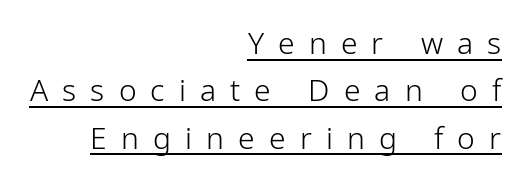
Loose tracking; the words dissolve into strings of separated letters. This sample keeps an unexceptional amount of space between lines. The specimen reads as upright at a glance. Is this a heavy cut? Hardly; it is regular or lighter. Horizontal alignment here is rightward, an uncommon choice for prose.
